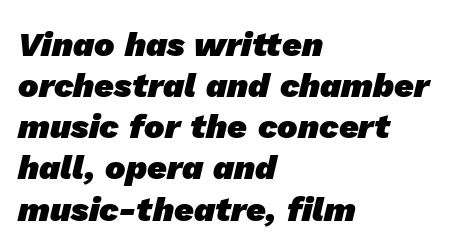
Looks like regular typesetting: each glyph gets only the width it needs. Serif or sans? Sans — the stroke terminals are bare. The passage shown is not underscored anywhere. The lines in this sample share a left origin and differ only in where they stop. In terms of weight, the rendering is a true, heavy bold. The type is set solid horizontally, with unmodified tracking.
